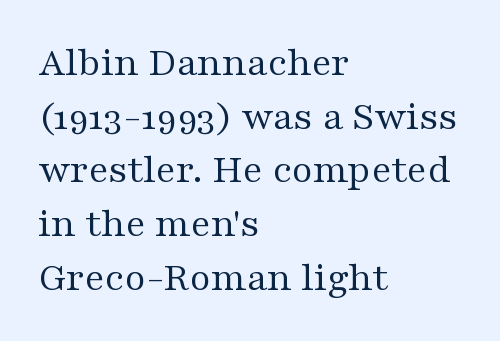
Is there much room between lines? A standard amount, neither cramped nor airy. Has an underline been added? It has not. Is the stroke heavy? The answer is a plain regular-or-lighter. Here the designer chose a conventional face with non-uniform glyph widths.
